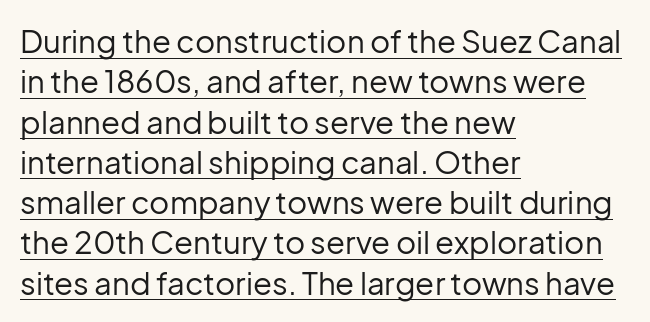
The image shows 31 px regular-weight sans-serif type, upright; set left-aligned, normal line spacing (1.3x), normal letter spacing, underlined; low stroke contrast and a medium x-height.
